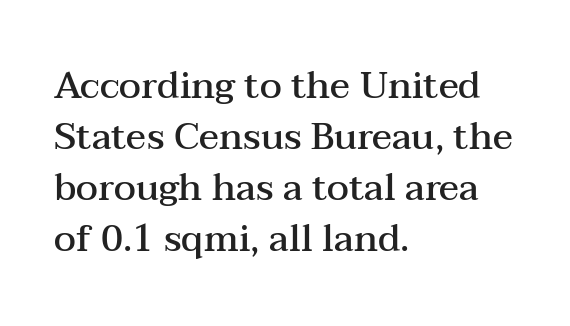
The image shows 37 px semibold, wide serif type, upright; set left-aligned, normal line spacing (1.38x), normal letter spacing, not underlined; medium stroke contrast and a medium x-height.
